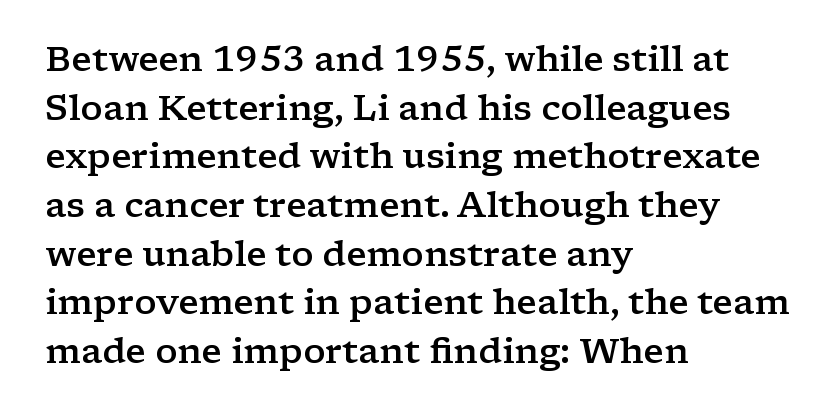
The image shows 35 px semibold, wide serif type, upright; set left-aligned, normal line spacing (1.39x), normal letter spacing, not underlined; low stroke contrast and a medium x-height.
